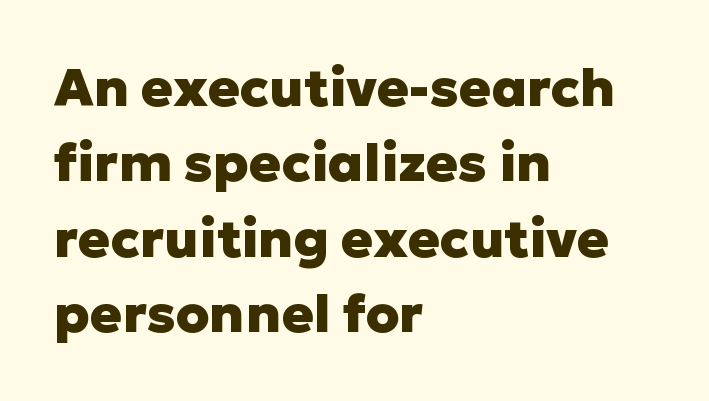
Looks like regular typesetting: each glyph gets only the width it needs. These lines are set flush left with a ragged right edge. The passage shown is typeset with a sans-serif family. What's the leading like? Ordinary, nothing unusual.
